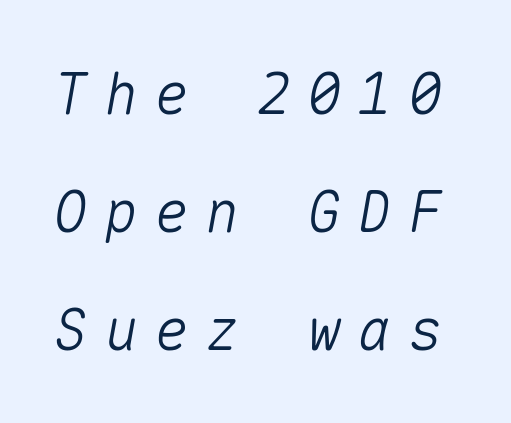
{"italic": "yes", "lean": "right", "slant_degrees": 10, "width": "normal", "stroke_contrast": "medium", "x_height": "medium", "monospaced": "yes", "underline": "no", "line_spacing": "loose", "line_spacing_ratio": 2.07, "letter_spacing": "wide", "letter_spacing_em": 0.29, "glyph_px": 57}
